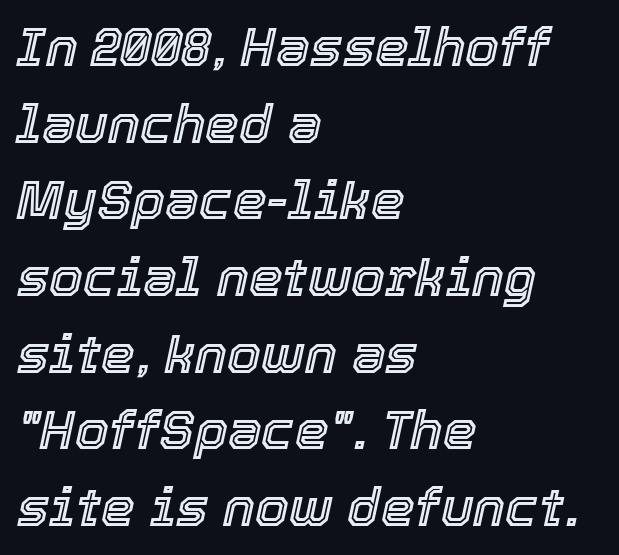
The passage shown leans; its letterforms are oblique. This sample has the flowing, uneven cadence of proportional lettering. Here the glyphs are tracked normally, forming tight word shapes. Honestly, there is no underline to notice here at all. Baseline-to-baseline distance is the conventional proportion of letter height.
